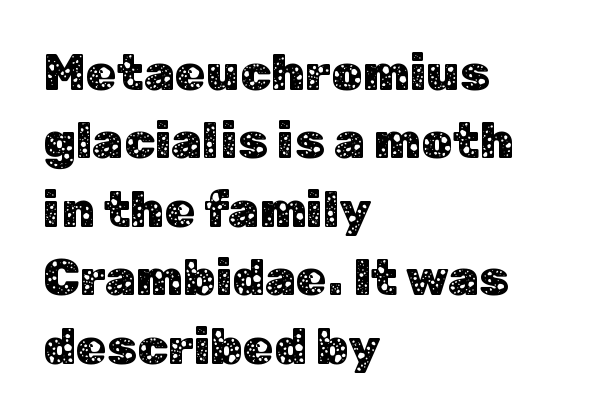
{"serif": "no", "italic": "no", "width": "normal", "stroke_contrast": "low", "x_height": "medium", "monospaced": "no", "underline": "no", "align": "left", "line_spacing": "normal", "line_spacing_ratio": 1.37, "letter_spacing": "normal", "letter_spacing_em": 0.0, "glyph_px": 50}
